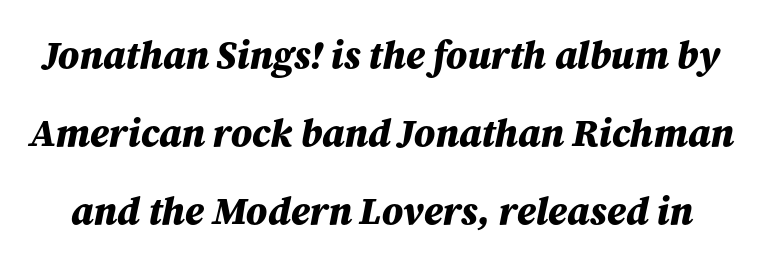
{"italic": "yes", "lean": "right", "slant_degrees": 12, "bold": "yes", "weight": "bold", "width": "normal", "stroke_contrast": "medium", "x_height": "medium", "monospaced": "no", "underline": "no", "line_spacing": "loose", "line_spacing_ratio": 2.0, "letter_spacing": "normal", "letter_spacing_em": 0.0, "glyph_px": 39}
